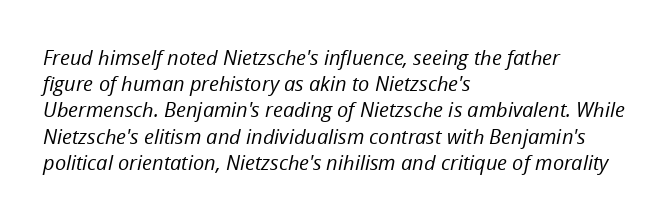
The face used here is rendered with its standard letterfit. Is the type heavy? It reads as light-to-regular instead. Clear beneath every line of the passage. The compositor pushed each line to the left boundary. Each new line begins a customary step beneath the previous one. There's an unmistakable incline to the writing here.
